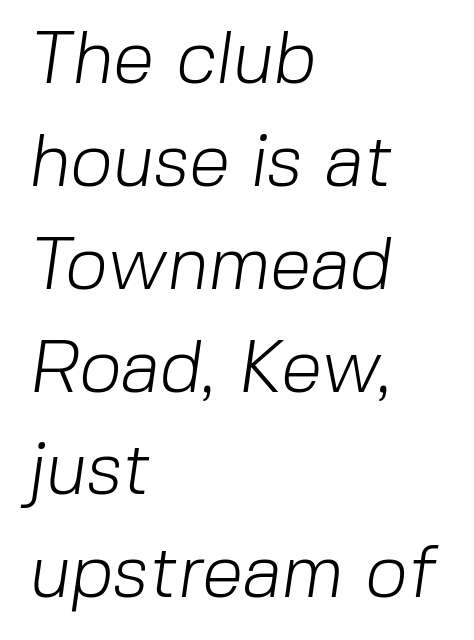
{"serif": "no", "bold": "no", "weight": "light", "width": "normal", "stroke_contrast": "low", "x_height": "medium", "monospaced": "no", "underline": "no", "align": "left", "line_spacing": "normal", "line_spacing_ratio": 1.39, "letter_spacing": "normal", "letter_spacing_em": 0.0, "glyph_px": 74}
